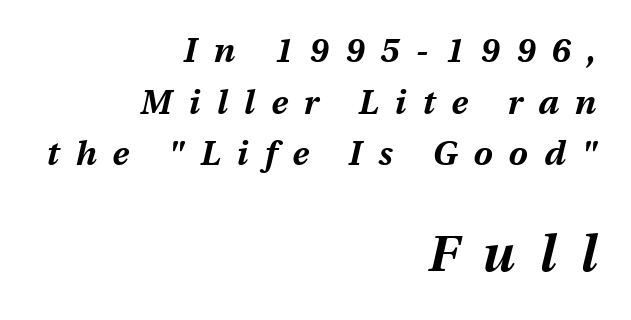
{"italic": "yes", "lean": "right", "slant_degrees": 13, "bold": "yes", "weight": "bold", "width": "normal", "stroke_contrast": "medium", "x_height": "medium", "monospaced": "no", "underline": "no", "align": "right", "line_spacing": "normal", "line_spacing_ratio": 1.52, "letter_spacing": "wide", "letter_spacing_em": 0.48, "larger_block": "second", "size_ratio": 1.5, "glyph_px": 51}
